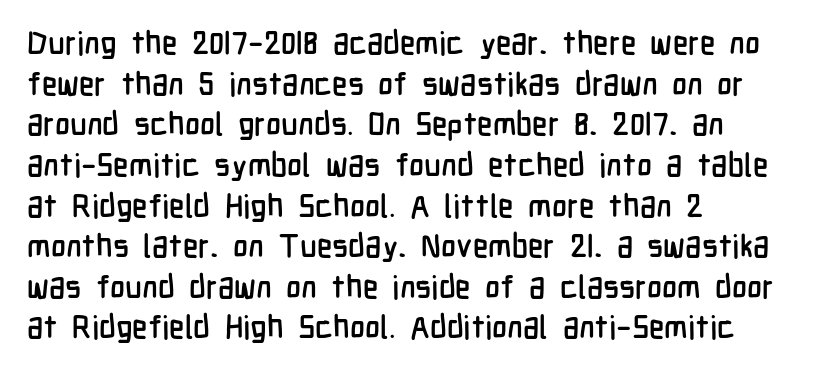
{"serif": "no", "italic": "no", "width": "condensed", "stroke_contrast": "low", "x_height": "medium", "monospaced": "no", "underline": "no", "align": "left", "line_spacing": "normal", "line_spacing_ratio": 1.27, "letter_spacing": "normal", "letter_spacing_em": 0.0, "glyph_px": 32}
